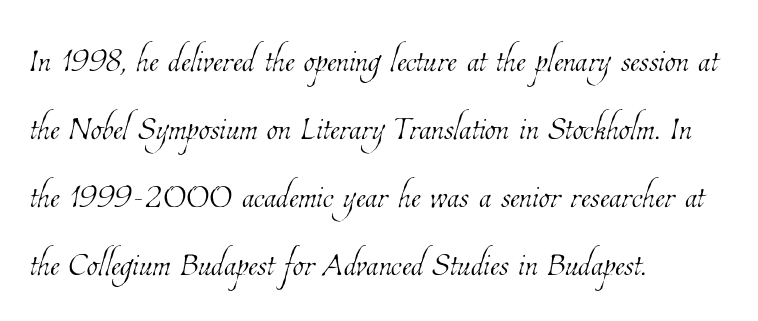
Q: Is the text bold? A: No.
Q: Is the text underlined? A: No.
Q: How is the paragraph aligned? A: Left-aligned.
Q: Is the spacing between letters normal or unusually wide? A: Normal.
Q: Is the spacing between lines tight, normal or loose? A: Normal.
Q: Width (condensed, normal, or wide)? A: Condensed.
Q: Stroke contrast? A: Low.
Q: x-height? A: Medium.
Q: Monospaced? A: No.
